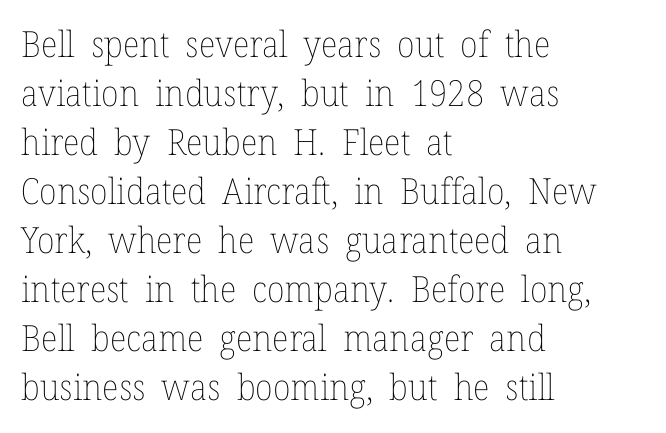
{"italic": "no", "bold": "no", "weight": "thin", "width": "normal", "stroke_contrast": "low", "x_height": "medium", "monospaced": "no", "underline": "no", "align": "left", "line_spacing": "normal", "line_spacing_ratio": 1.36, "letter_spacing": "normal", "letter_spacing_em": 0.0, "glyph_px": 36}
